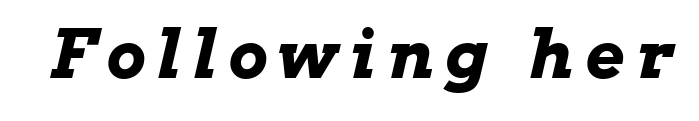
{"italic": "yes", "lean": "right", "slant_degrees": 13, "bold": "yes", "weight": "bold", "width": "wide", "stroke_contrast": "low", "x_height": "medium", "monospaced": "no", "underline": "no", "glyph_px": 67}
